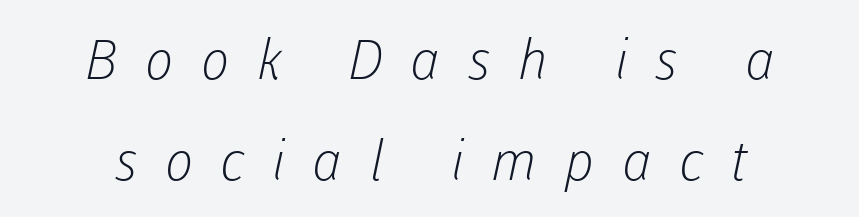
The image shows 55 px light sans-serif type; set centered, line spacing 1.84x, unusually wide letter spacing (+0.49 em), not underlined; low stroke contrast and a medium x-height.
